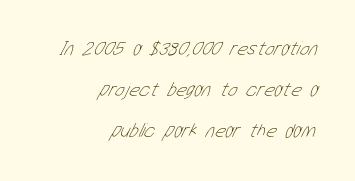
In terms of leading, this rendering errs on the spacious side. The rendering keeps characters at their native spacing. The setting favours the right margin, as signatures and pull-quotes sometimes do. Descender tails drop into unmarked territory.
